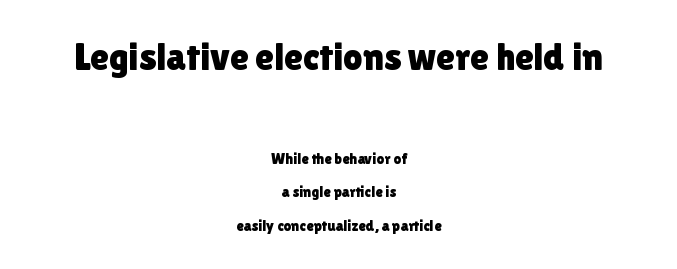
The image shows 38 px sans-serif type, upright; set centered, loose line spacing (2.24x), normal letter spacing, not underlined; the first (top) block is 2.53x larger; a medium x-height.
